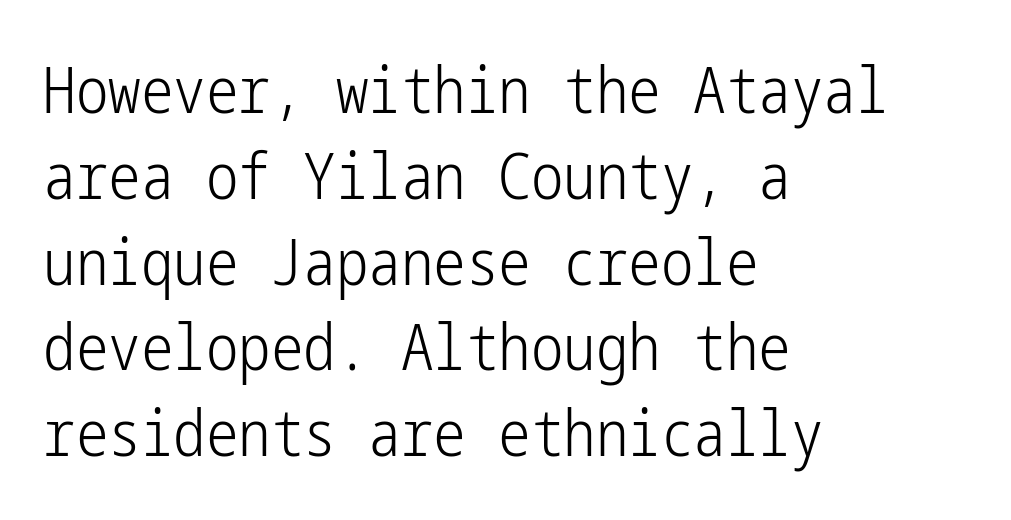
{"serif": "no", "italic": "no", "bold": "no", "weight": "light", "width": "condensed", "stroke_contrast": "low", "x_height": "medium", "underline": "no", "align": "left", "line_spacing": "normal", "line_spacing_ratio": 1.32, "letter_spacing": "normal", "letter_spacing_em": 0.0, "glyph_px": 65}
